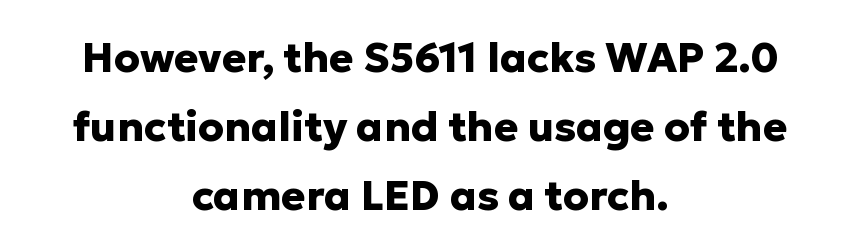
The image shows 41 px heavy sans-serif type, upright; set centered, normal line spacing (1.68x), normal letter spacing, not underlined; low stroke contrast and a medium x-height.
